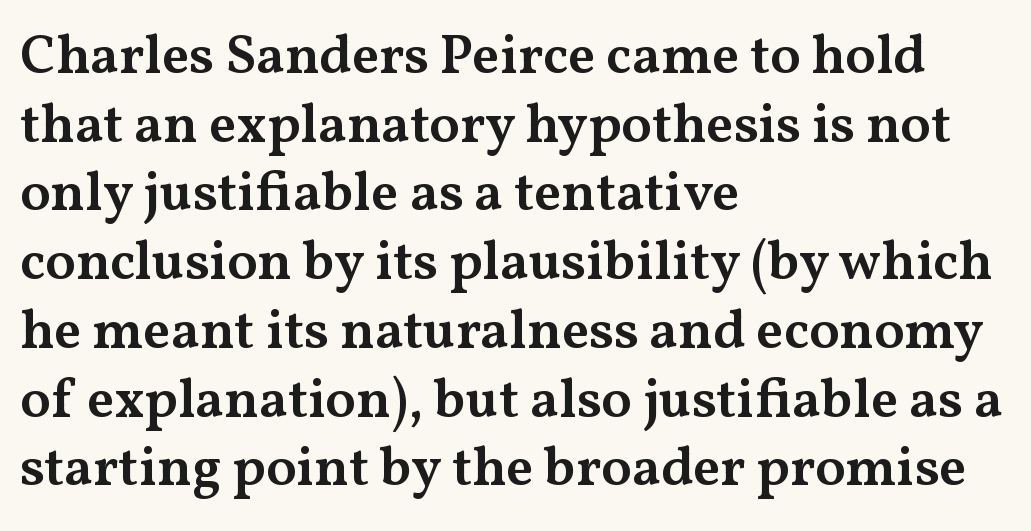
Character widths vary here, with narrow letters taking less room than wide ones. This is roman type, the default non-slanted kind. Horizontally, the lines are justified to the leading edge only. On the weight axis this lands at semibold, roughly 600. Interline gaps are of average width in this sample.
